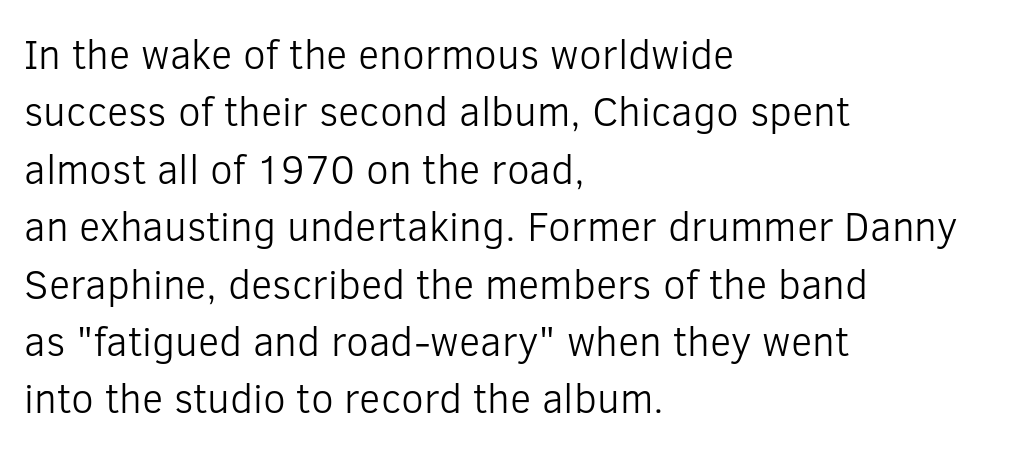
The letterforms sit at book weight or below. Inter-character spacing is left at the font's built-in metrics. This is the regular roman posture of the typeface. This is sans-serif lettering, the kind often seen on screens and signage. Descenders are the only things crossing below the line.
